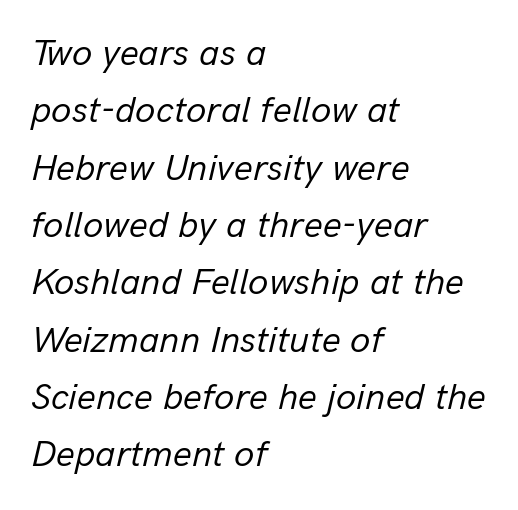
Q: Is the text bold? A: No.
Q: Is the text italic (slanted)? A: Yes, it leans right by about 13 degrees.
Q: Is the text underlined? A: No.
Q: How is the paragraph aligned? A: Left-aligned.
Q: Is the spacing between letters normal or unusually wide? A: Normal.
Q: Is the spacing between lines tight, normal or loose? A: Normal.
Q: Width (condensed, normal, or wide)? A: Normal.
Q: Stroke contrast? A: Low.
Q: x-height? A: Medium.
Q: Monospaced? A: No.
